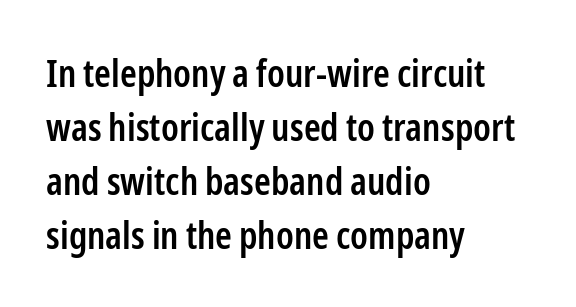
The image shows 38 px semibold, condensed sans-serif type, upright; set left-aligned, normal line spacing (1.42x), normal letter spacing, not underlined; low stroke contrast and a medium x-height.
